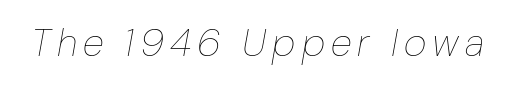
The image shows 39 px thin type, italic (leaning right); set not underlined; low stroke contrast and a medium x-height.
